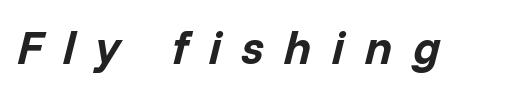
Display-style spreading of the glyphs; the letterfit is very open. Is the type slanted? Yes — the strokes lean at a clear angle. The passage shown is typed in a proportional face where columns would drift. These lines carry a lot of weight — the face is fully bold. The words here are not underlined.
